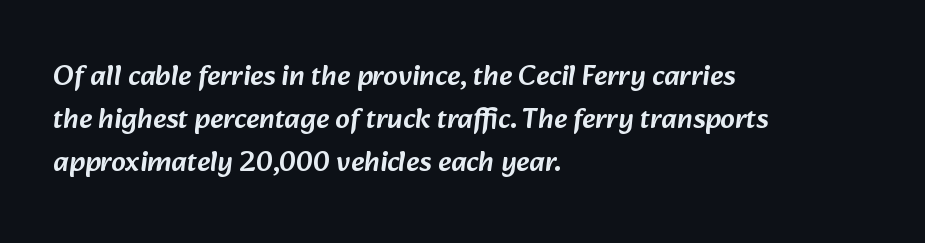
Q: Is the typeface a serif or a sans-serif typeface? A: Sans-serif.
Q: Is the text underlined? A: No.
Q: How is the paragraph aligned? A: Left-aligned.
Q: Is the spacing between letters normal or unusually wide? A: Normal.
Q: Is the spacing between lines tight, normal or loose? A: Normal.
Q: Width (condensed, normal, or wide)? A: Normal.
Q: Stroke contrast? A: Low.
Q: x-height? A: Medium.
Q: Monospaced? A: No.
